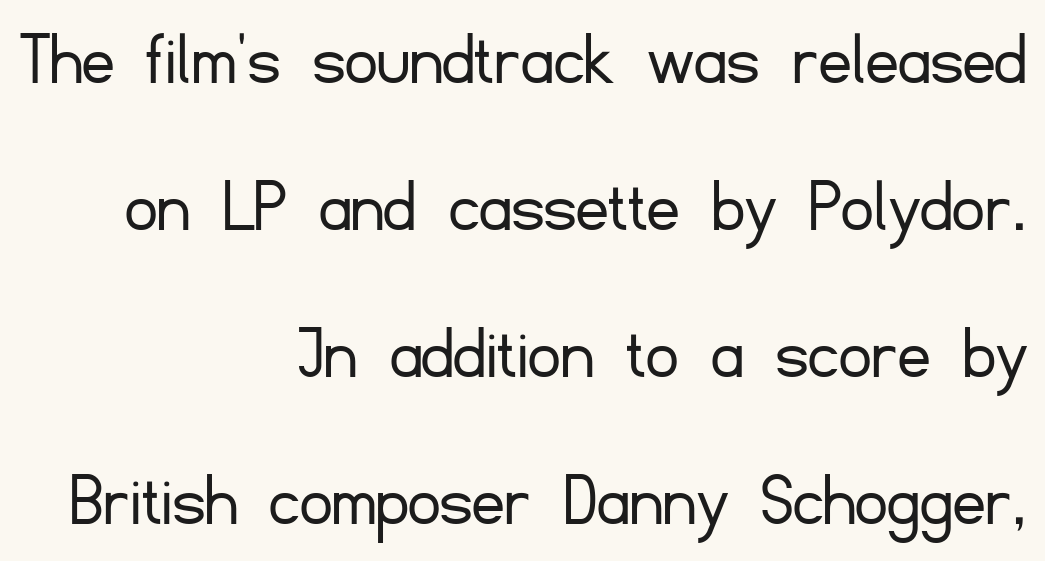
The image shows 79 px light sans-serif type, upright; set right-aligned, line spacing 1.86x, normal letter spacing, not underlined; low stroke contrast and a small x-height.
